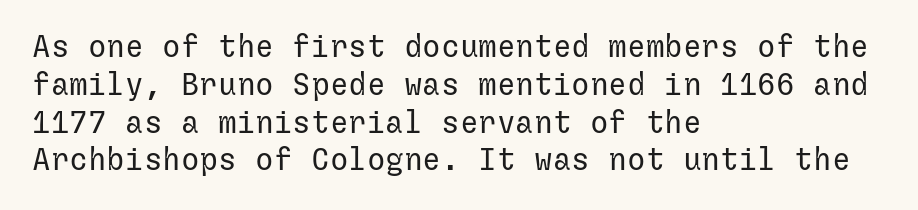
The image shows 31 px regular-weight sans-serif type, upright; set left-aligned, line spacing 1.22x, normal letter spacing, not underlined; low stroke contrast and a medium x-height.
